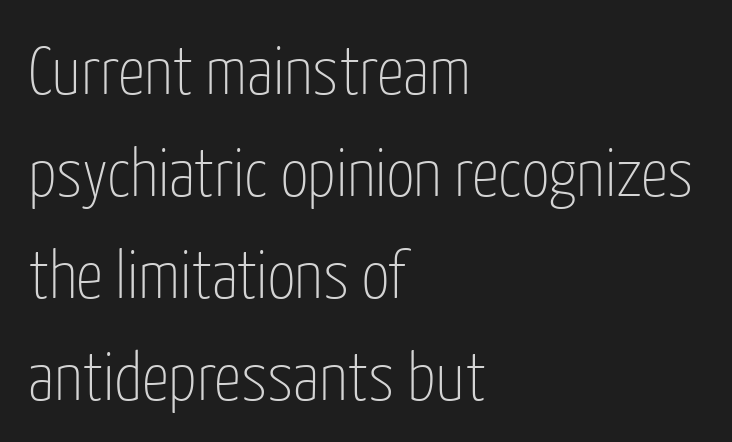
The image shows 68 px thin, condensed sans-serif type, upright; set left-aligned, normal line spacing (1.5x), normal letter spacing, not underlined; low stroke contrast and a medium x-height.
